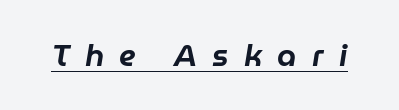
{"italic": "yes", "lean": "right", "slant_degrees": 9, "width": "normal", "stroke_contrast": "low", "x_height": "medium", "monospaced": "no", "underline": "yes", "letter_spacing": "wide", "letter_spacing_em": 0.49, "glyph_px": 31}
